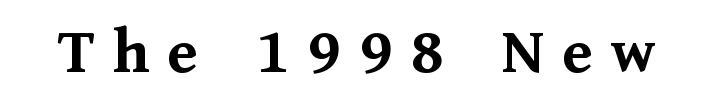
The image shows 66 px semibold serif type, upright; set unusually wide letter spacing (+0.27 em), not underlined; medium stroke contrast and a medium x-height.
